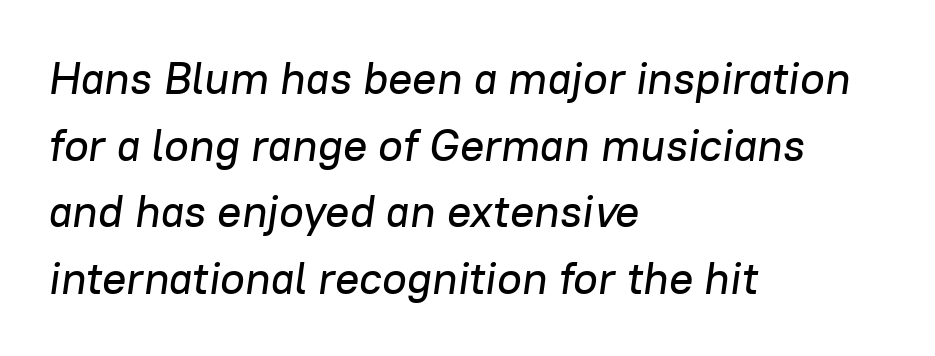
Regular leading. Here the glyphs are tracked normally, forming tight word shapes. One-word summary of the alignment: left. Underline: absent. Compared with ordinary roman type, these characters are visibly tilted. You could not count columns in this text — the font is proportionally spaced.
